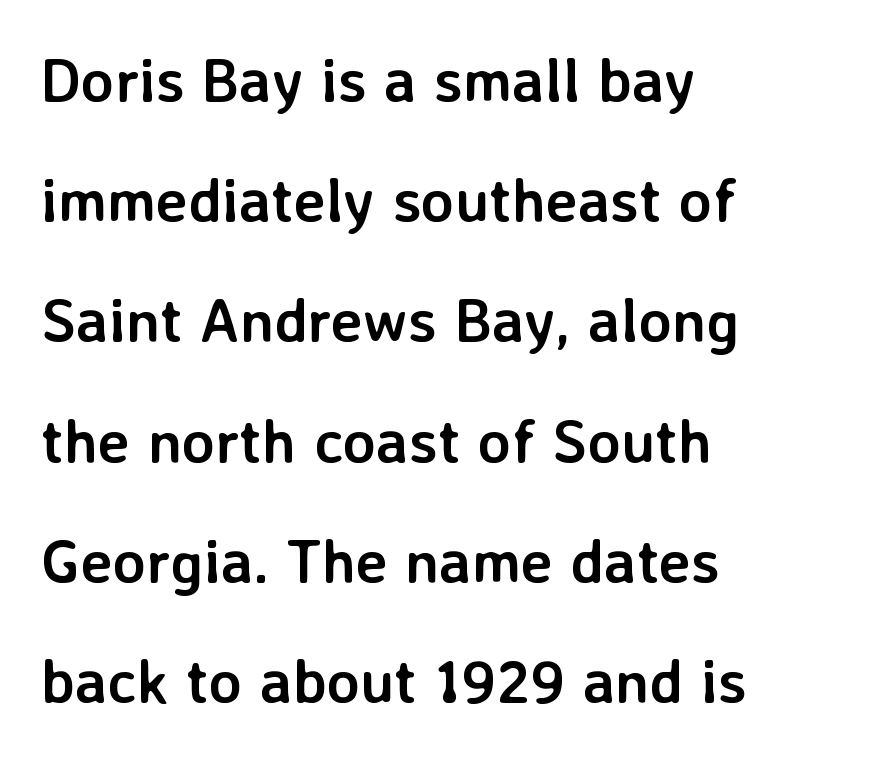
The image shows 61 px semibold sans-serif type, upright; set left-aligned, loose line spacing (1.97x), normal letter spacing, not underlined; low stroke contrast and a medium x-height.
